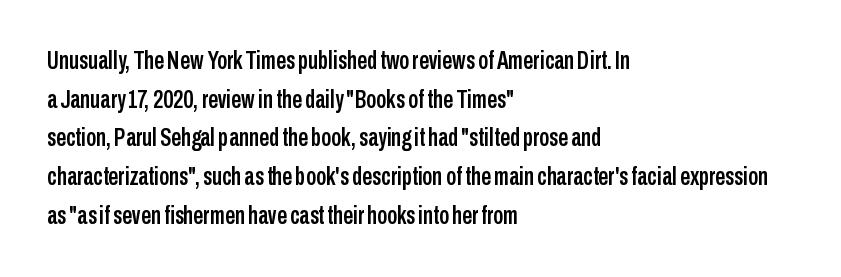
The image shows 25 px text type, upright; set left-aligned, normal line spacing (1.55x), normal letter spacing, not underlined.
